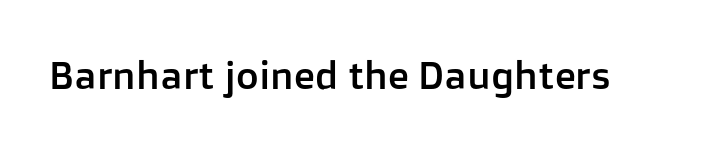
Vertical strokes here are truly vertical. Type without underlining. Here the designer chose a conventional face with non-uniform glyph widths. Font category for this specimen: sans-serif.
